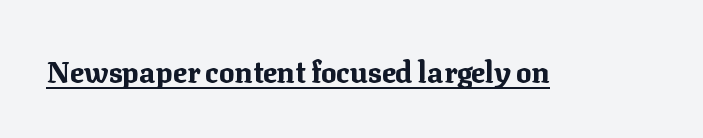
The rendering uses the underline text-decoration. Characters follow at the spacing the type designer built in. A typesetter would call this proportional, since set widths differ per character. You'd pick this weight for a headline — it's a proper bold.
